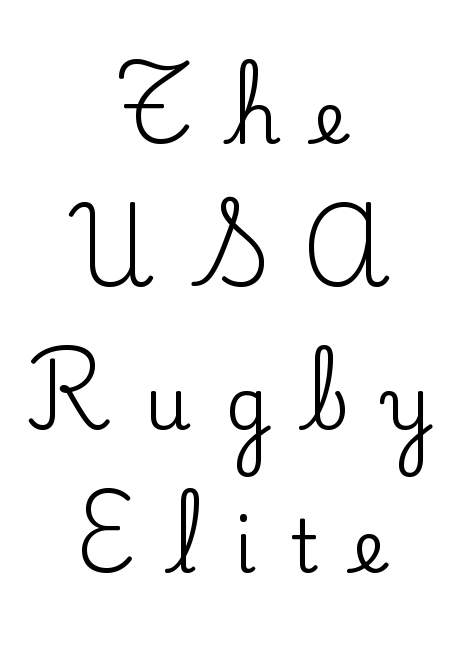
{"serif": "yes", "italic": "no", "width": "normal", "stroke_contrast": "low", "x_height": "small", "monospaced": "no", "underline": "no", "align": "center", "line_spacing": "loose", "line_spacing_ratio": 1.96, "letter_spacing": "wide", "letter_spacing_em": 0.47, "glyph_px": 73}
